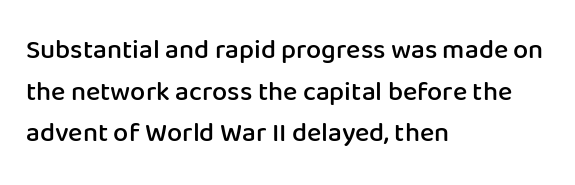
The image shows 27 px text type, upright; set left-aligned, normal line spacing (1.54x), normal letter spacing, not underlined.
